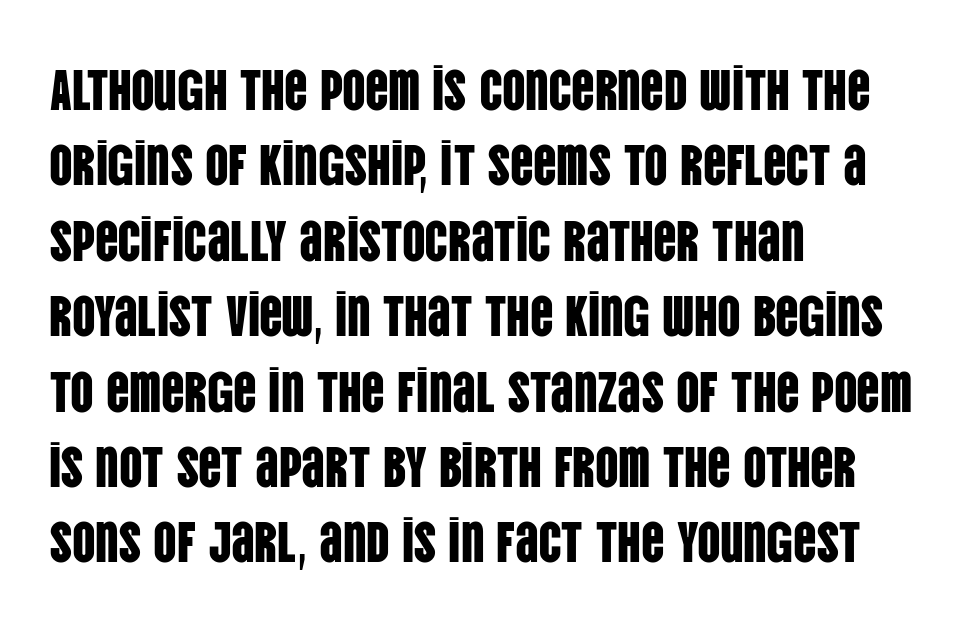
Q: Is the text italic (slanted)? A: No, it is upright.
Q: Is the typeface a serif or a sans-serif typeface? A: Sans-serif.
Q: Is the text underlined? A: No.
Q: How is the paragraph aligned? A: Left-aligned.
Q: Is the spacing between letters normal or unusually wide? A: Normal.
Q: Is the spacing between lines tight, normal or loose? A: Normal.
Q: Width (condensed, normal, or wide)? A: Condensed.
Q: Stroke contrast? A: Low.
Q: x-height? A: Large.
Q: Monospaced? A: No.
